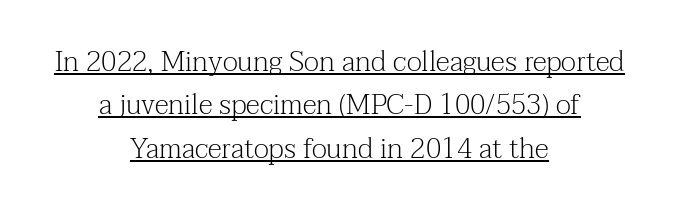
The vertical gap from one line to the next is medium. Beneath each row of characters lies a ruled line. Varying glyph widths throughout — classic text-font behaviour. Examine the stroke ends and you'll spot serifs.
